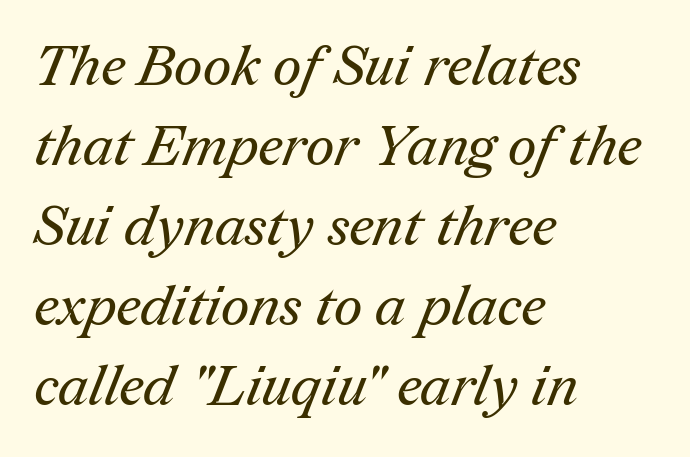
The image shows 56 px regular-weight serif type; set left-aligned, normal line spacing (1.43x), normal letter spacing, not underlined; medium stroke contrast and a medium x-height.
